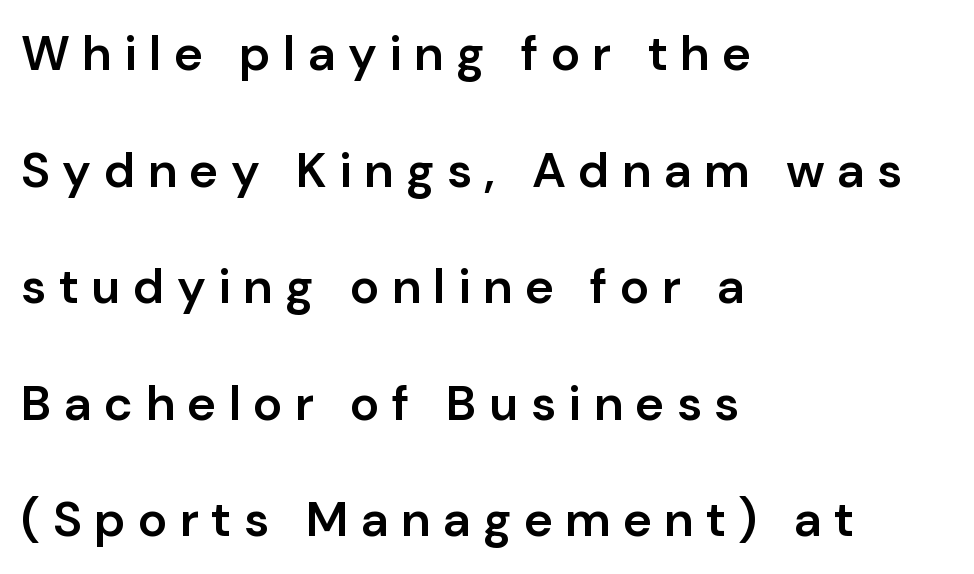
Do the characters align in a grid? No, the font is proportional. No word sits above an underline. Is this a sans? Yes — the strokes have no serifs. Characters follow at a spacing far wider than the type designer built in.
